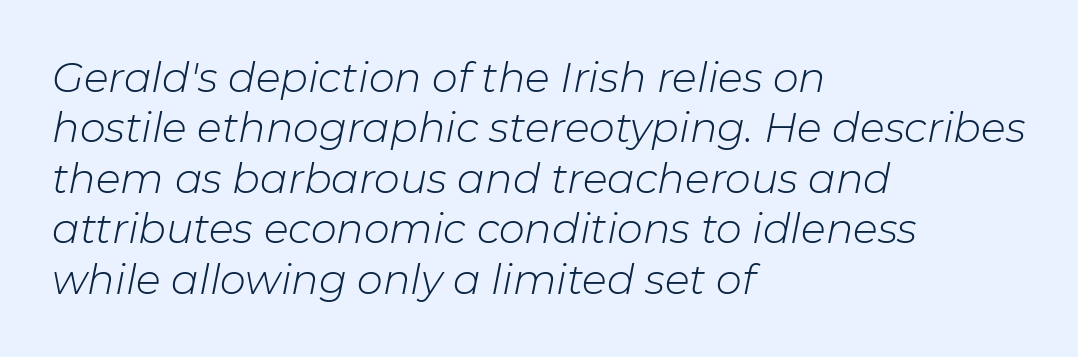
{"italic": "yes", "lean": "right", "slant_degrees": 11, "bold": "no", "weight": "light", "width": "normal", "stroke_contrast": "low", "x_height": "medium", "monospaced": "no", "underline": "no", "align": "left", "line_spacing_ratio": 1.23, "letter_spacing": "normal", "letter_spacing_em": 0.0, "glyph_px": 41}
